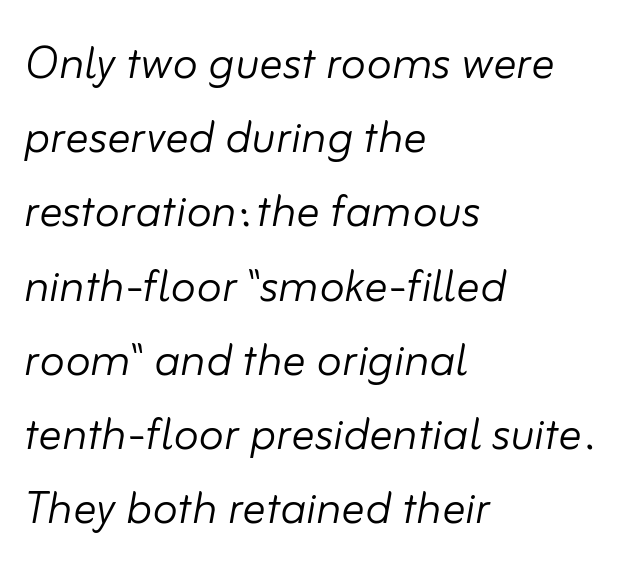
{"italic": "yes", "lean": "right", "slant_degrees": 10, "bold": "no", "weight": "light", "width": "normal", "stroke_contrast": "low", "x_height": "small", "monospaced": "no", "underline": "no", "align": "left", "line_spacing": "normal", "line_spacing_ratio": 1.28, "letter_spacing": "normal", "letter_spacing_em": 0.0, "glyph_px": 58}
